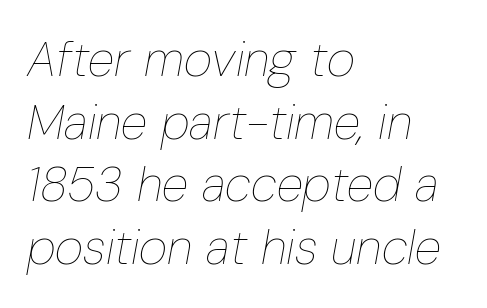
Casual observation: everything's shoved over to the left. The passage shown is not bold in any degree. The rendering uses natural spacing where letterforms have individual widths. Tracking value appears to be zero — textbook default spacing. Check the space under the baseline: it is left empty. Rendered with sloped, italic letterforms.
